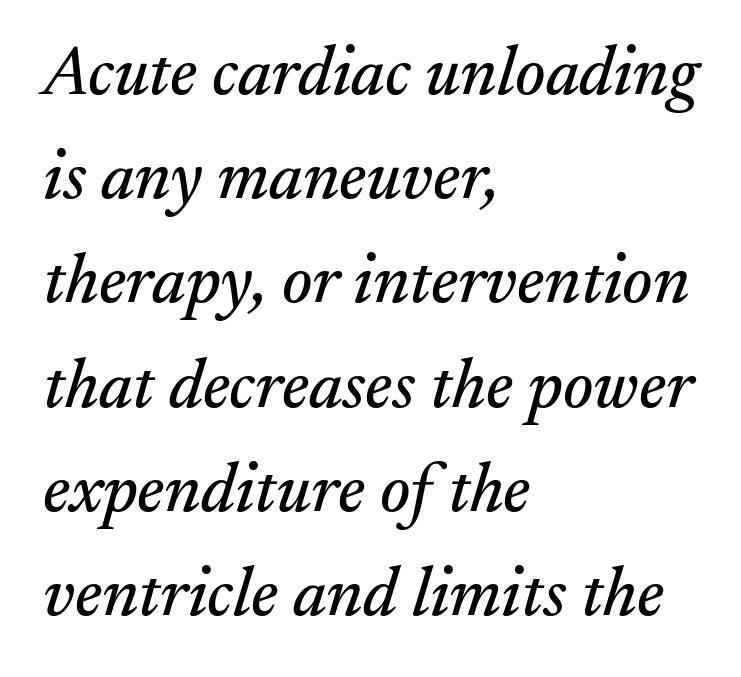
The image shows 69 px serif type, italic (leaning right); set left-aligned, normal line spacing (1.51x), normal letter spacing, not underlined; medium stroke contrast and a small x-height.
